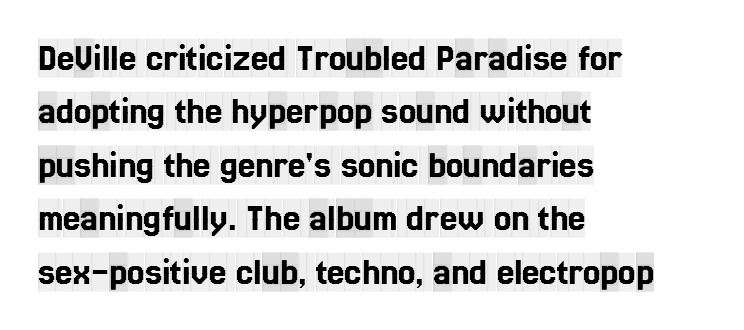
The image shows 39 px condensed serif type, upright; set left-aligned, normal line spacing (1.37x), normal letter spacing, not underlined; a large x-height.
